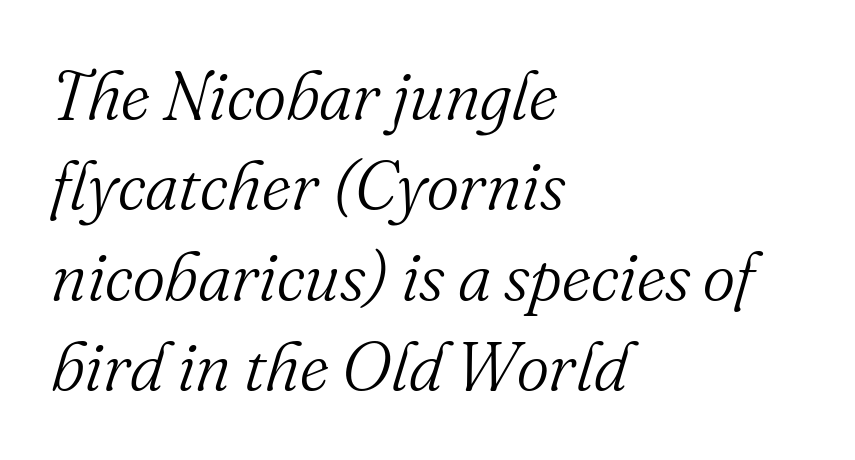
The image shows 69 px light serif type, italic (leaning right); set left-aligned, normal line spacing (1.31x), normal letter spacing, not underlined; medium stroke contrast and a small x-height.
